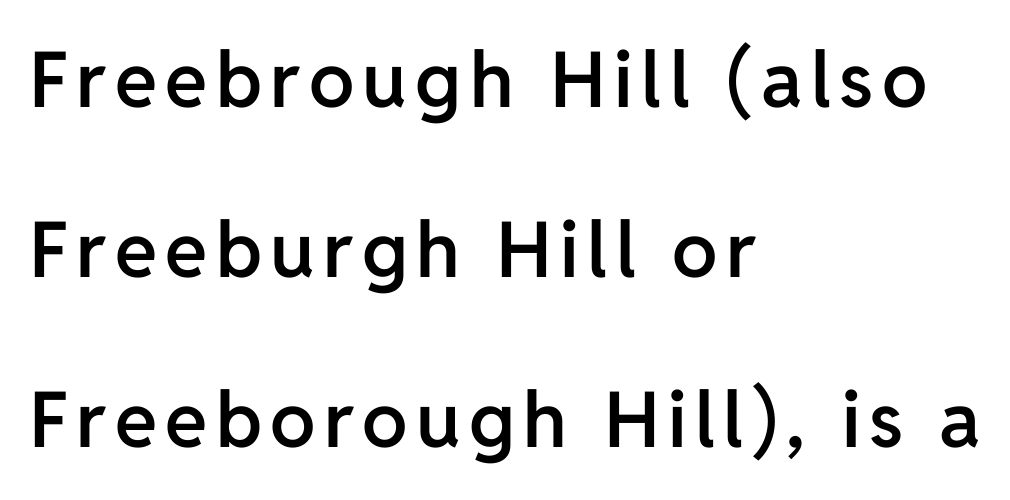
It's the straight-up-and-down kind of type. I'd call this a sans setting — the letters go barefoot. Vertically, the passage feels expansive, rows floating well apart. The compositor pushed each line to the left boundary. Each letter keeps its own natural width here, so spacing adapts to shape. Nobody drew a line under any word here.
